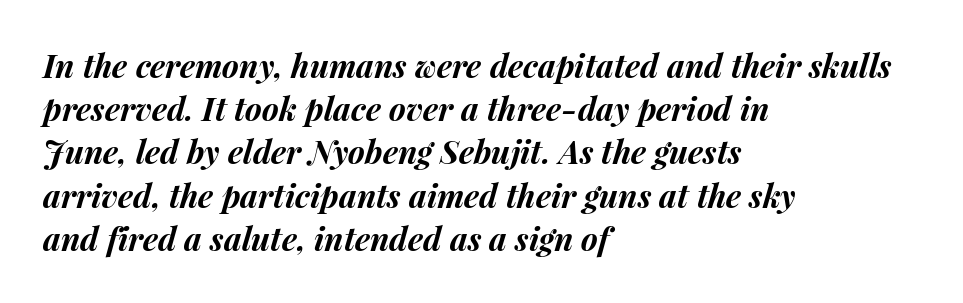
Q: Is the text bold? A: Yes.
Q: Is the text italic (slanted)? A: Yes, it leans right by about 15 degrees.
Q: Is the text underlined? A: No.
Q: How is the paragraph aligned? A: Left-aligned.
Q: Is the spacing between letters normal or unusually wide? A: Normal.
Q: Is the spacing between lines tight, normal or loose? A: Normal.
Q: Width (condensed, normal, or wide)? A: Normal.
Q: Stroke contrast? A: Medium.
Q: x-height? A: Medium.
Q: Monospaced? A: No.
